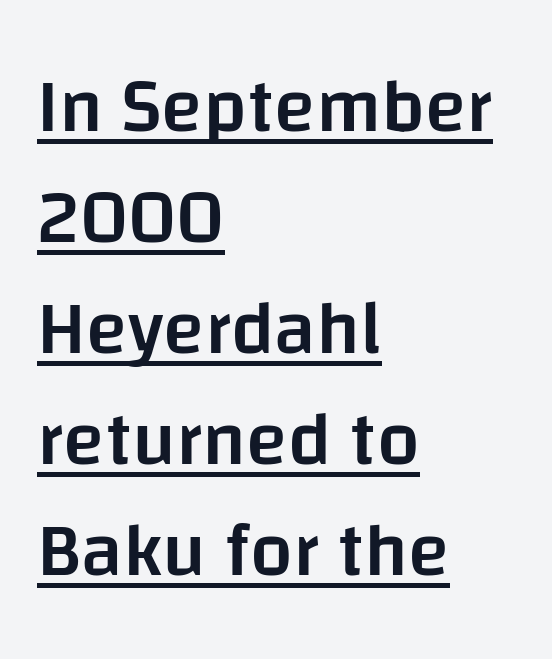
Q: Is the text bold? A: Semi-bold.
Q: Is the text italic (slanted)? A: No, it is upright.
Q: Is the typeface a serif or a sans-serif typeface? A: Sans-serif.
Q: Is the text underlined? A: Yes.
Q: How is the paragraph aligned? A: Left-aligned.
Q: Is the spacing between letters normal or unusually wide? A: Normal.
Q: Is the spacing between lines tight, normal or loose? A: Normal.
Q: Width (condensed, normal, or wide)? A: Normal.
Q: Stroke contrast? A: Low.
Q: x-height? A: Large.
Q: Monospaced? A: No.
